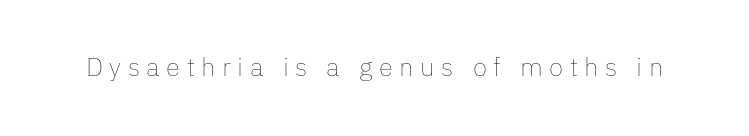
Compared with a typical body face, this is equally light or lighter still. Lines of text with bare space underneath. In terms of letterspacing, this is a distinctly airy, spread setting. This is the regular roman posture of the typeface.
